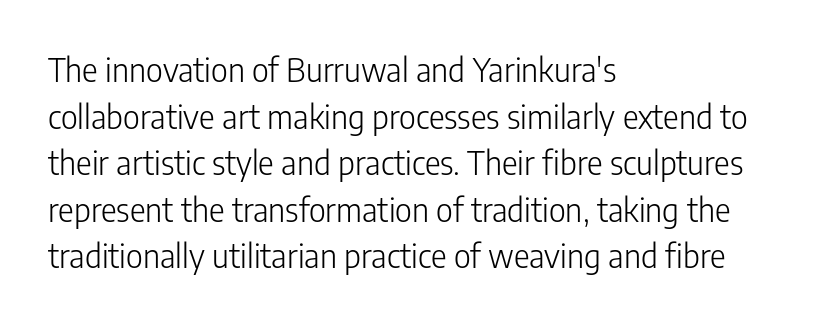
Regular leading. The characters are drawn with everyday or finer stroke widths. Posture: vertical. Unlike a traditional serif, this face leaves its strokes unadorned. Varying glyph widths throughout — classic text-font behaviour.
